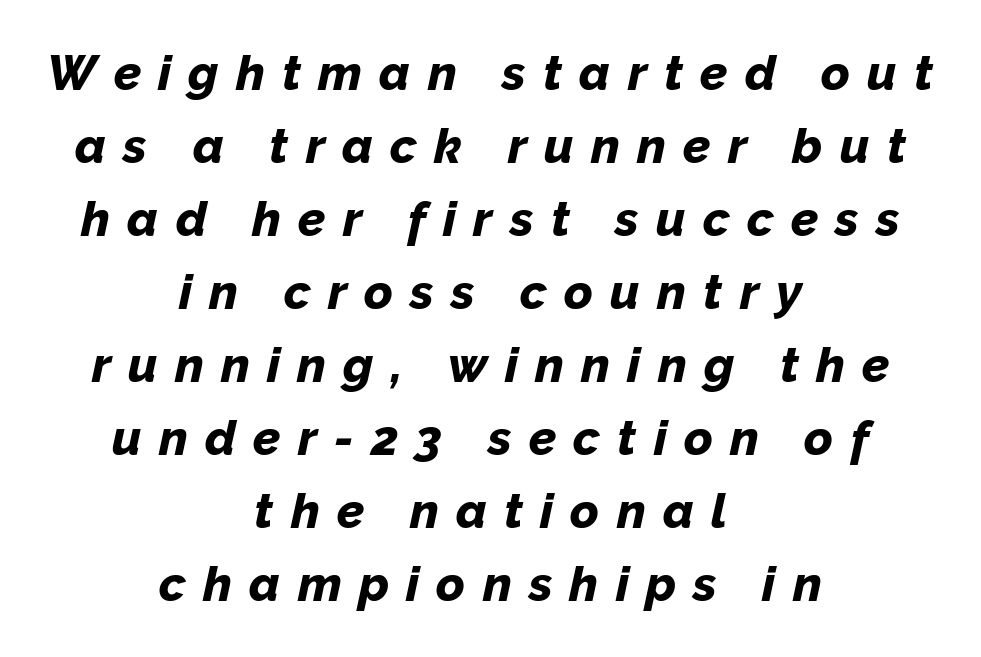
{"italic": "yes", "lean": "right", "slant_degrees": 12, "bold": "yes", "weight": "bold", "width": "normal", "stroke_contrast": "low", "x_height": "medium", "monospaced": "no", "underline": "no", "align": "center", "line_spacing": "normal", "line_spacing_ratio": 1.49, "letter_spacing": "wide", "letter_spacing_em": 0.35, "glyph_px": 49}
